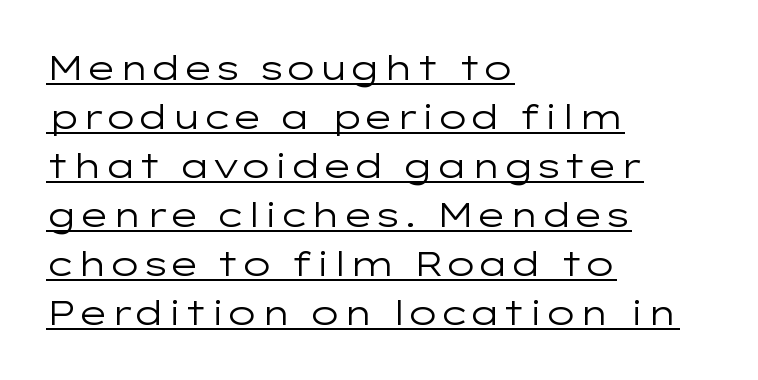
{"serif": "no", "italic": "no", "bold": "no", "weight": "regular", "width": "wide", "stroke_contrast": "low", "x_height": "medium", "monospaced": "no", "underline": "yes", "align": "left", "line_spacing": "normal", "line_spacing_ratio": 1.44, "letter_spacing": "normal", "letter_spacing_em": 0.0, "glyph_px": 34}
